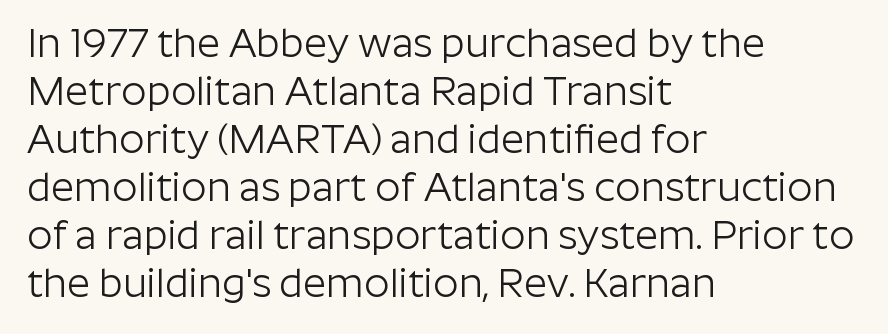
Think of a printed novel: that variable character pitch is what you see here. Between one letter and the next there's only the usual sliver of space. Teacher's note: observe the even left margin — that is flush-left alignment. Honestly, there is no underline to notice here at all. The characters display no serif detailing; their extremities are plain. This sample uses an upright cut, with every glyph sitting square on the baseline.
